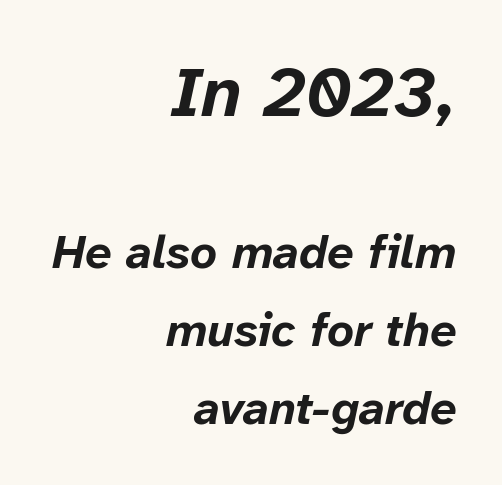
{"italic": "yes", "lean": "right", "slant_degrees": 12, "bold": "yes", "weight": "bold", "width": "normal", "stroke_contrast": "low", "x_height": "medium", "monospaced": "no", "underline": "no", "align": "right", "line_spacing": "normal", "line_spacing_ratio": 1.66, "letter_spacing": "normal", "letter_spacing_em": 0.0, "larger_block": "first", "size_ratio": 1.51, "glyph_px": 71}
